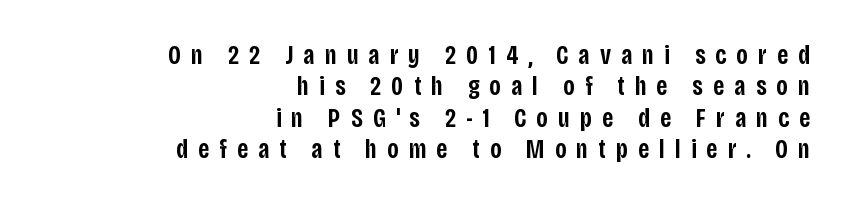
{"italic": "no", "bold": "semi", "underline": "no", "align": "right", "line_spacing_ratio": 1.16, "letter_spacing": "wide", "letter_spacing_em": 0.37, "glyph_px": 27}
